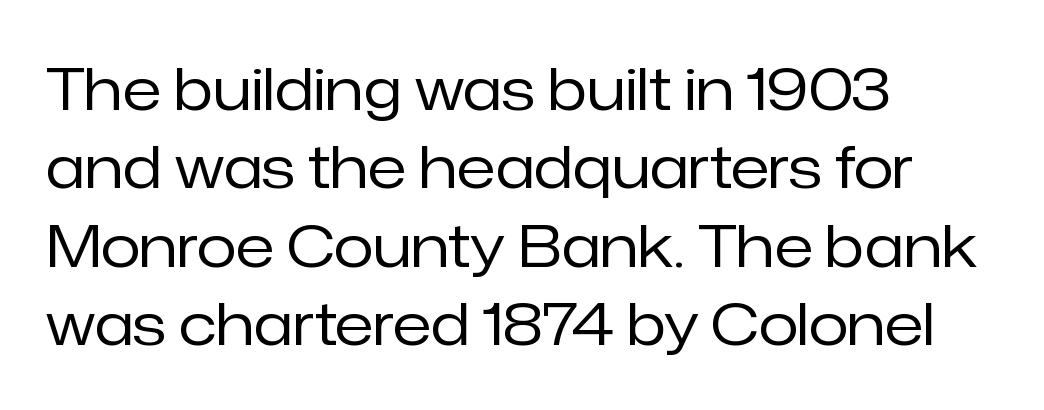
{"serif": "no", "italic": "no", "bold": "no", "weight": "regular", "width": "normal", "stroke_contrast": "low", "x_height": "medium", "monospaced": "no", "underline": "no", "align": "left", "line_spacing": "normal", "line_spacing_ratio": 1.35, "letter_spacing": "normal", "letter_spacing_em": 0.0, "glyph_px": 58}
